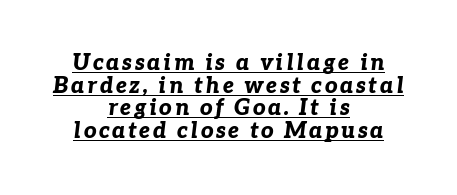
{"italic": "yes", "lean": "right", "slant_degrees": 7, "bold": "yes", "underline": "yes", "align": "center", "line_spacing": "tight", "line_spacing_ratio": 1.03, "glyph_px": 22}
